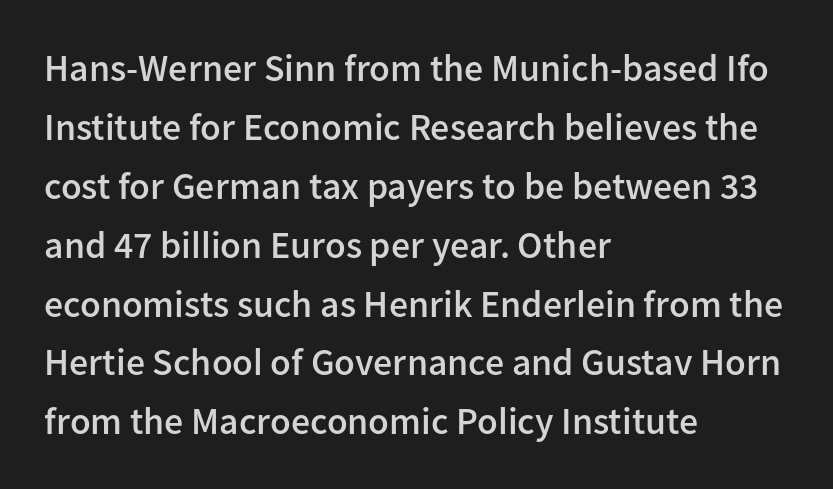
{"serif": "no", "italic": "no", "bold": "semi", "weight": "semibold", "width": "normal", "stroke_contrast": "low", "x_height": "medium", "monospaced": "no", "underline": "no", "align": "left", "line_spacing": "normal", "line_spacing_ratio": 1.55, "letter_spacing": "normal", "letter_spacing_em": 0.0, "glyph_px": 38}
